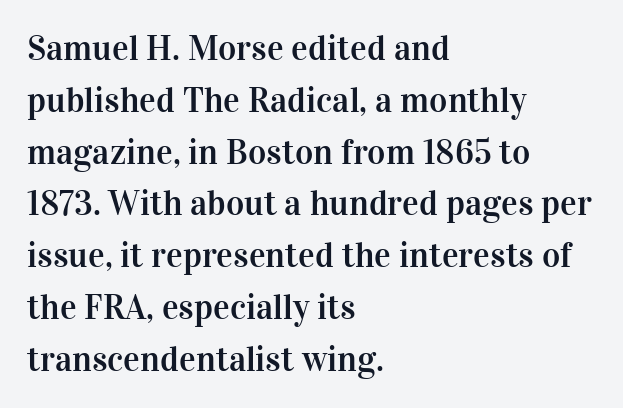
You could not count columns in this text — the font is proportionally spaced. The tracking reads as untouched default to a designer's eye. Vertical strokes here are truly vertical. Teacher's note: observe the even left margin — that is flush-left alignment. This block has exactly the height ordinary leading produces.
